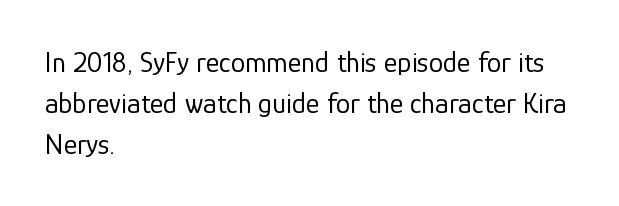
The image shows 29 px regular-weight sans-serif type, upright; set left-aligned, normal line spacing (1.41x), normal letter spacing, not underlined; low stroke contrast and a medium x-height.
